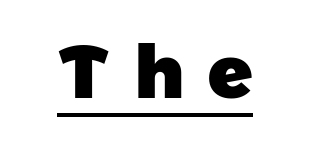
Each glyph is drawn with heavy, bold strokes. The rendering shows plain stroke endings on the letterforms — a sans-serif design. Has an underline been added? It has. Between one letter and the next there's a generous, obvious gap. The letters advance in unequal steps, a hallmark of proportional type.
